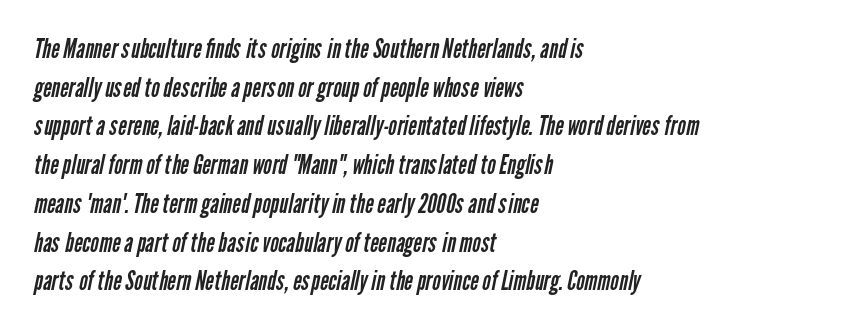
The image shows 26 px text type; set left-aligned, normal line spacing (1.49x), normal letter spacing, not underlined.
